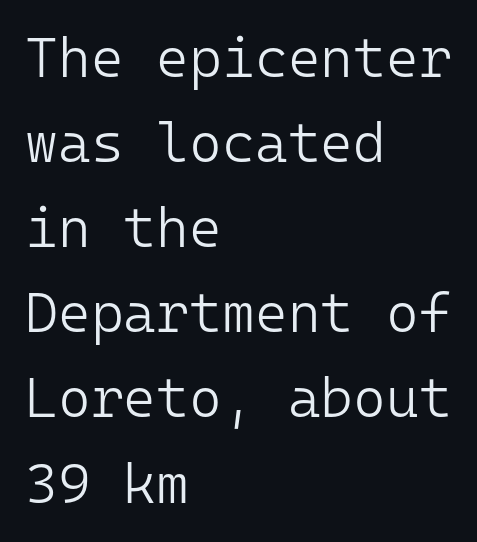
Q: Is the text bold? A: No.
Q: Is the text italic (slanted)? A: No, it is upright.
Q: Is the typeface a serif or a sans-serif typeface? A: Sans-serif.
Q: Is the text underlined? A: No.
Q: How is the paragraph aligned? A: Left-aligned.
Q: Is the spacing between letters normal or unusually wide? A: Normal.
Q: Is the spacing between lines tight, normal or loose? A: Normal.
Q: Width (condensed, normal, or wide)? A: Normal.
Q: Stroke contrast? A: Low.
Q: x-height? A: Medium.
Q: Monospaced? A: Yes.
